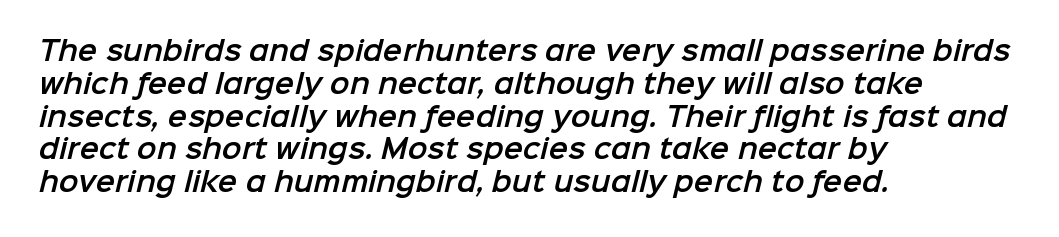
The image shows 26 px text type; set left-aligned, normal line spacing (1.26x), normal letter spacing, not underlined.
